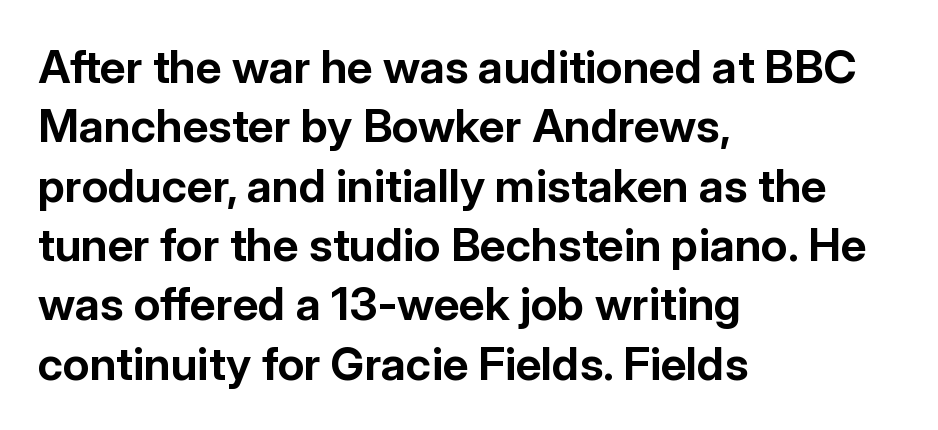
The image shows 46 px bold sans-serif type, upright; set left-aligned, normal line spacing (1.29x), normal letter spacing, not underlined; low stroke contrast and a medium x-height.
